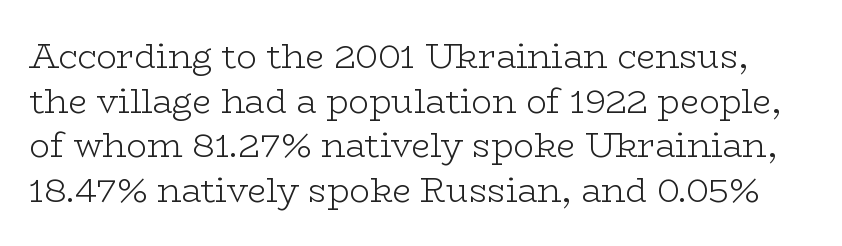
Q: Is the text bold? A: No.
Q: Is the text italic (slanted)? A: No, it is upright.
Q: Is the typeface a serif or a sans-serif typeface? A: Serif.
Q: Is the text underlined? A: No.
Q: Is the spacing between letters normal or unusually wide? A: Normal.
Q: Is the spacing between lines tight, normal or loose? A: Normal.
Q: Width (condensed, normal, or wide)? A: Wide.
Q: Stroke contrast? A: Low.
Q: x-height? A: Medium.
Q: Monospaced? A: No.
